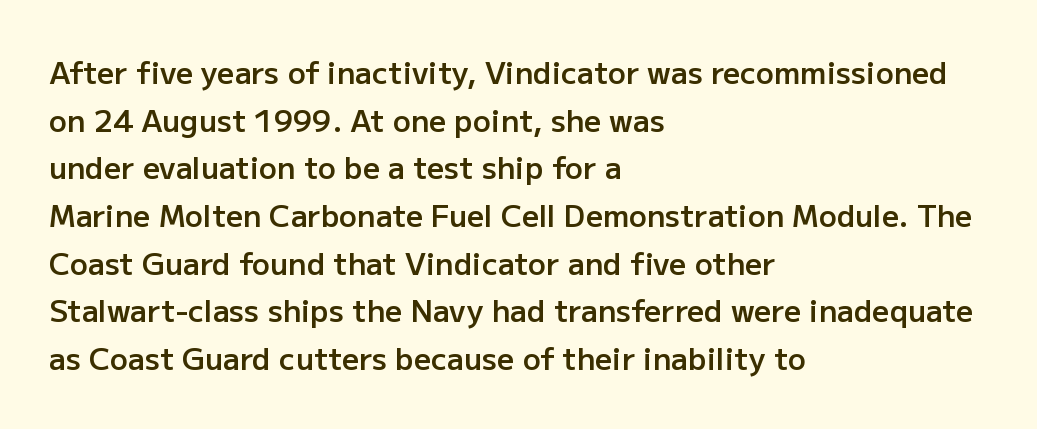
Q: Is the text bold? A: Semi-bold.
Q: Is the text italic (slanted)? A: No, it is upright.
Q: Is the typeface a serif or a sans-serif typeface? A: Sans-serif.
Q: Is the text underlined? A: No.
Q: How is the paragraph aligned? A: Left-aligned.
Q: Is the spacing between letters normal or unusually wide? A: Normal.
Q: Is the spacing between lines tight, normal or loose? A: Normal.
Q: Width (condensed, normal, or wide)? A: Normal.
Q: Stroke contrast? A: Low.
Q: x-height? A: Medium.
Q: Monospaced? A: No.
